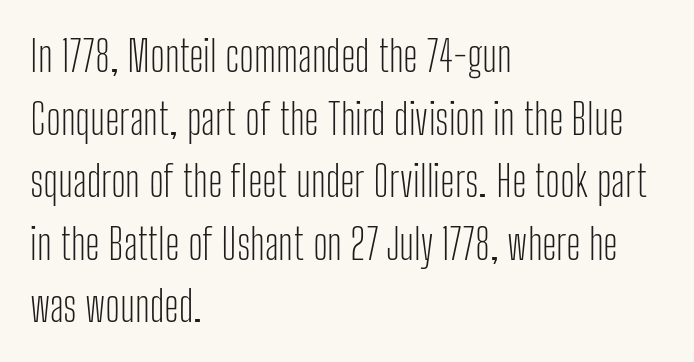
Q: Is the text bold? A: No.
Q: Is the text italic (slanted)? A: No, it is upright.
Q: Is the typeface a serif or a sans-serif typeface? A: Sans-serif.
Q: Is the text underlined? A: No.
Q: How is the paragraph aligned? A: Left-aligned.
Q: Is the spacing between letters normal or unusually wide? A: Normal.
Q: Is the spacing between lines tight, normal or loose? A: Normal.
Q: Width (condensed, normal, or wide)? A: Condensed.
Q: Stroke contrast? A: Low.
Q: x-height? A: Medium.
Q: Monospaced? A: No.
